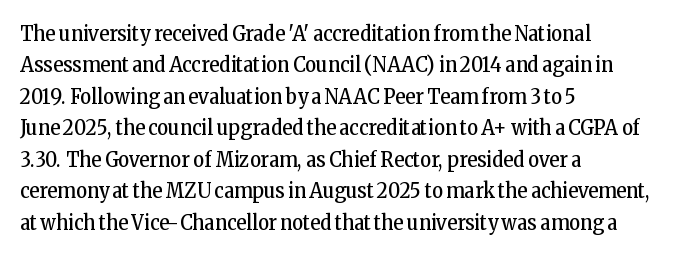
{"italic": "no", "bold": "no", "underline": "no", "align": "left", "line_spacing": "normal", "line_spacing_ratio": 1.5, "letter_spacing": "normal", "letter_spacing_em": 0.0, "glyph_px": 21}
